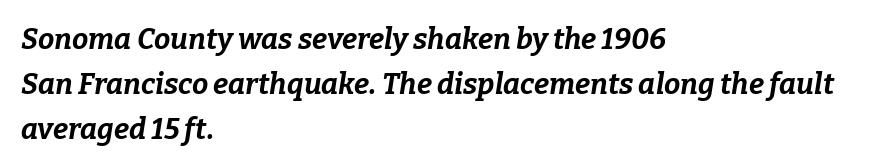
{"italic": "yes", "lean": "right", "slant_degrees": 9, "bold": "yes", "weight": "bold", "width": "normal", "stroke_contrast": "low", "x_height": "medium", "monospaced": "no", "underline": "no", "align": "left", "line_spacing": "normal", "line_spacing_ratio": 1.55, "letter_spacing": "normal", "letter_spacing_em": 0.0, "glyph_px": 29}
